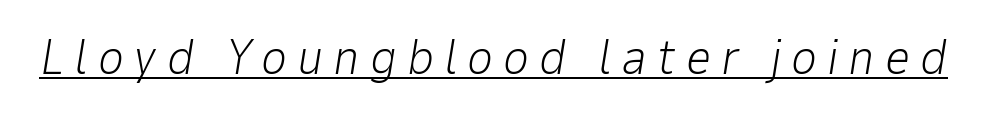
The letters look calm and open, with moderate or lighter stems. Here the designer chose a conventional face with non-uniform glyph widths. What stands out about the letter spacing? Its width — letters are far apart. A typographer would call this underscored text. A typesetter would mark this as italic.
